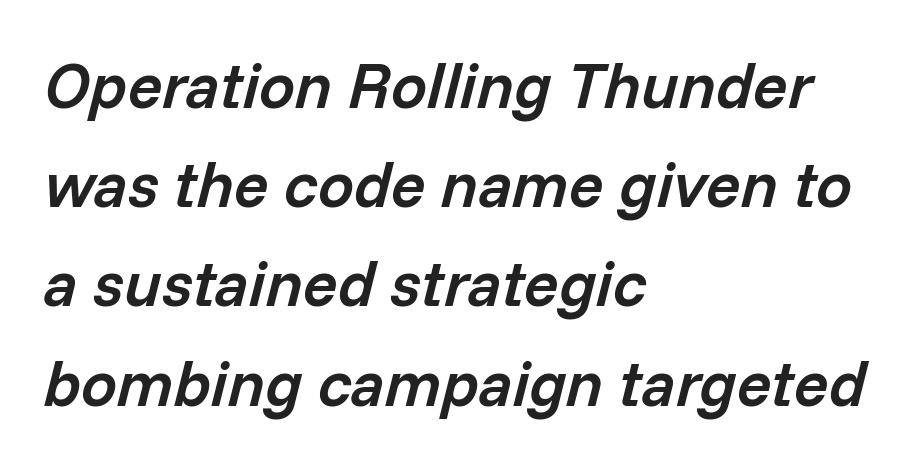
Observe the ordinary spacing: letters are neighbours, not strangers. The rendering uses natural spacing where letterforms have individual widths. Evenly set lines give the paragraph a standard silhouette. Line starts are locked; line ends wander. The strip under each line holds only bare page.
